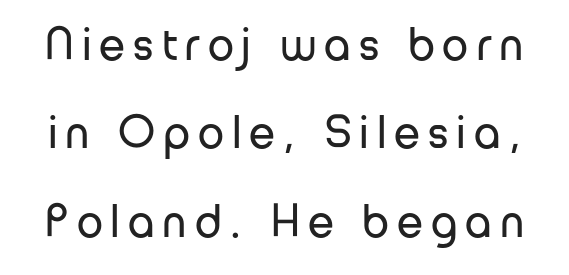
The image shows 47 px regular-weight sans-serif type, upright; set line spacing 1.88x, not underlined; low stroke contrast and a medium x-height.
